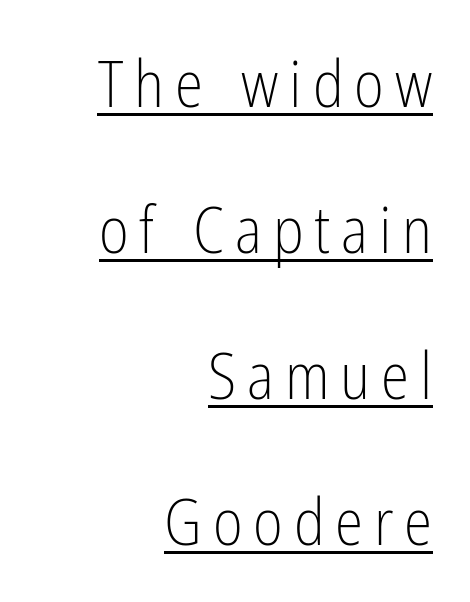
{"serif": "no", "italic": "no", "bold": "no", "weight": "light", "width": "condensed", "stroke_contrast": "low", "x_height": "medium", "monospaced": "no", "underline": "yes", "align": "right", "line_spacing": "loose", "line_spacing_ratio": 2.28, "glyph_px": 64}
